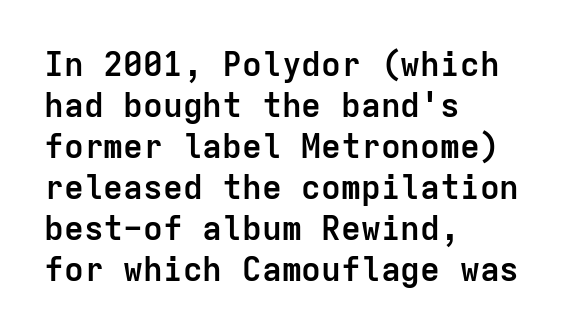
{"serif": "no", "italic": "no", "bold": "yes", "weight": "semibold", "width": "normal", "stroke_contrast": "low", "x_height": "medium", "monospaced": "yes", "underline": "no", "align": "left", "line_spacing_ratio": 1.24, "letter_spacing": "normal", "letter_spacing_em": 0.0, "glyph_px": 33}
